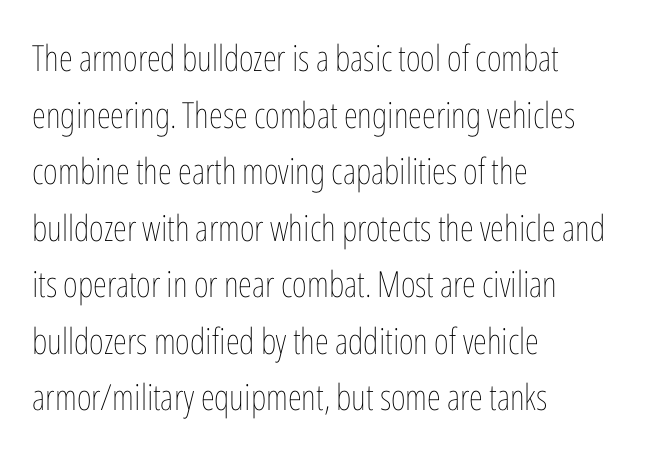
Q: Is the text bold? A: No.
Q: Is the text italic (slanted)? A: No, it is upright.
Q: Is the text underlined? A: No.
Q: How is the paragraph aligned? A: Left-aligned.
Q: Is the spacing between letters normal or unusually wide? A: Normal.
Q: Is the spacing between lines tight, normal or loose? A: Normal.
Q: Width (condensed, normal, or wide)? A: Condensed.
Q: Stroke contrast? A: Low.
Q: x-height? A: Medium.
Q: Monospaced? A: No.
